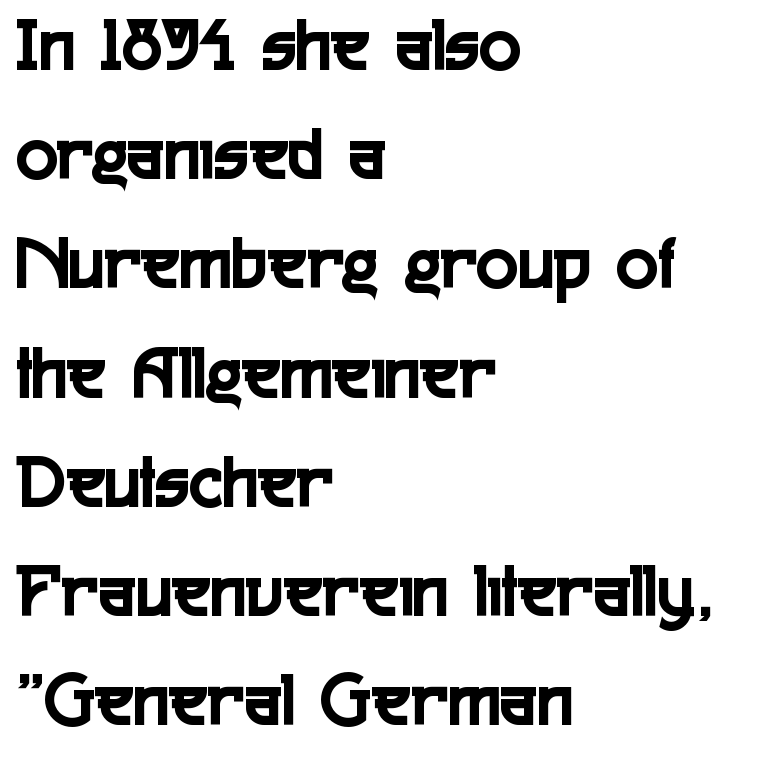
{"serif": "no", "italic": "no", "width": "condensed", "x_height": "medium", "monospaced": "no", "underline": "no", "align": "left", "line_spacing": "normal", "line_spacing_ratio": 1.4, "letter_spacing": "normal", "letter_spacing_em": 0.0, "glyph_px": 78}
